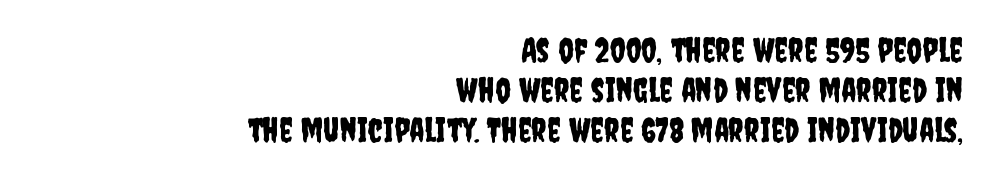
Q: Is the text italic (slanted)? A: No, it is upright.
Q: Is the typeface a serif or a sans-serif typeface? A: Sans-serif.
Q: Is the text underlined? A: No.
Q: How is the paragraph aligned? A: Right-aligned.
Q: Is the spacing between letters normal or unusually wide? A: Normal.
Q: Width (condensed, normal, or wide)? A: Condensed.
Q: Stroke contrast? A: Low.
Q: x-height? A: Large.
Q: Monospaced? A: No.
